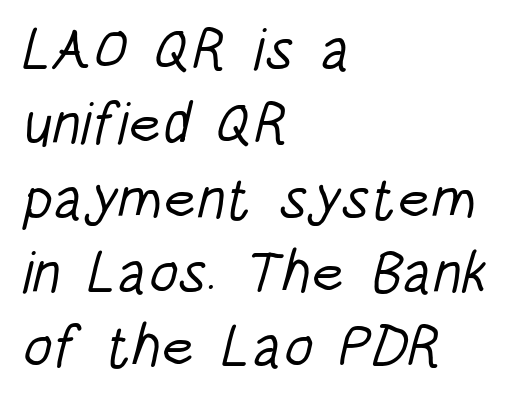
{"serif": "no", "bold": "no", "weight": "light", "width": "condensed", "stroke_contrast": "low", "x_height": "large", "monospaced": "no", "underline": "no", "align": "left", "line_spacing": "normal", "line_spacing_ratio": 1.26, "letter_spacing": "normal", "letter_spacing_em": 0.0, "glyph_px": 59}
